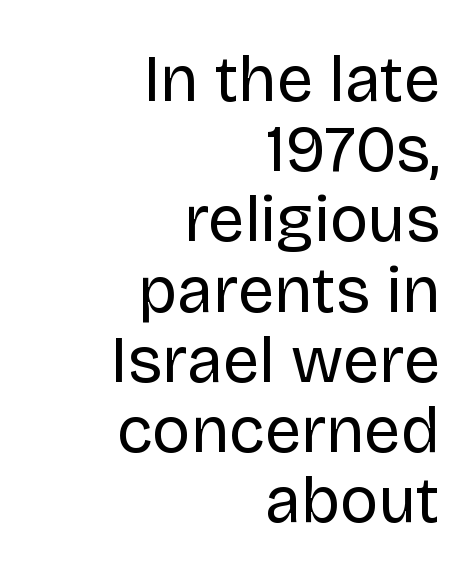
{"serif": "no", "italic": "no", "bold": "no", "weight": "regular", "width": "normal", "stroke_contrast": "low", "x_height": "large", "monospaced": "no", "underline": "no", "align": "right", "line_spacing": "tight", "line_spacing_ratio": 1.08, "letter_spacing": "normal", "letter_spacing_em": 0.0, "glyph_px": 65}
